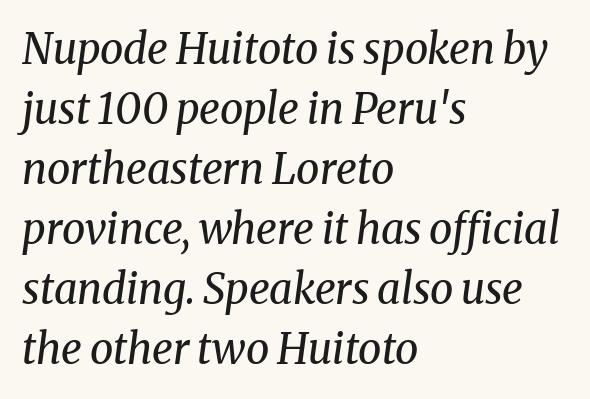
{"serif": "yes", "italic": "yes", "lean": "right", "slant_degrees": 8, "bold": "no", "weight": "regular", "width": "normal", "stroke_contrast": "medium", "x_height": "medium", "monospaced": "no", "underline": "no", "align": "left", "line_spacing": "normal", "line_spacing_ratio": 1.43, "letter_spacing": "normal", "letter_spacing_em": 0.0, "glyph_px": 42}
